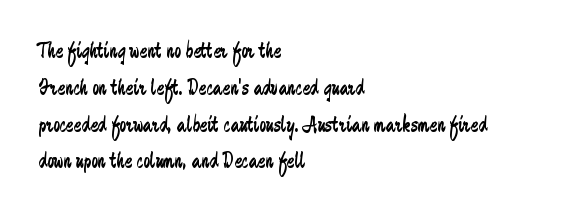
{"bold": "no", "underline": "no", "align": "left", "line_spacing": "normal", "line_spacing_ratio": 1.6, "letter_spacing": "normal", "letter_spacing_em": 0.0, "glyph_px": 23}
